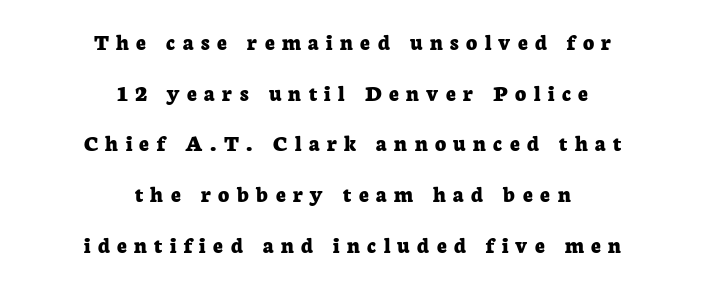
{"italic": "no", "bold": "yes", "underline": "no", "align": "center", "line_spacing": "loose", "line_spacing_ratio": 2.11, "letter_spacing": "wide", "letter_spacing_em": 0.31, "glyph_px": 24}
